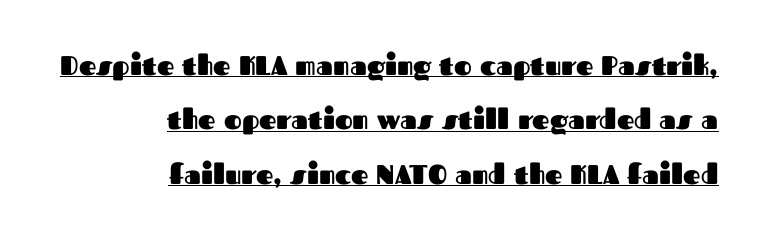
Q: Is the text bold? A: Yes.
Q: Is the text italic (slanted)? A: No, it is upright.
Q: Is the text underlined? A: Yes.
Q: How is the paragraph aligned? A: Right-aligned.
Q: Is the spacing between letters normal or unusually wide? A: Normal.
Q: Is the spacing between lines tight, normal or loose? A: Loose.
